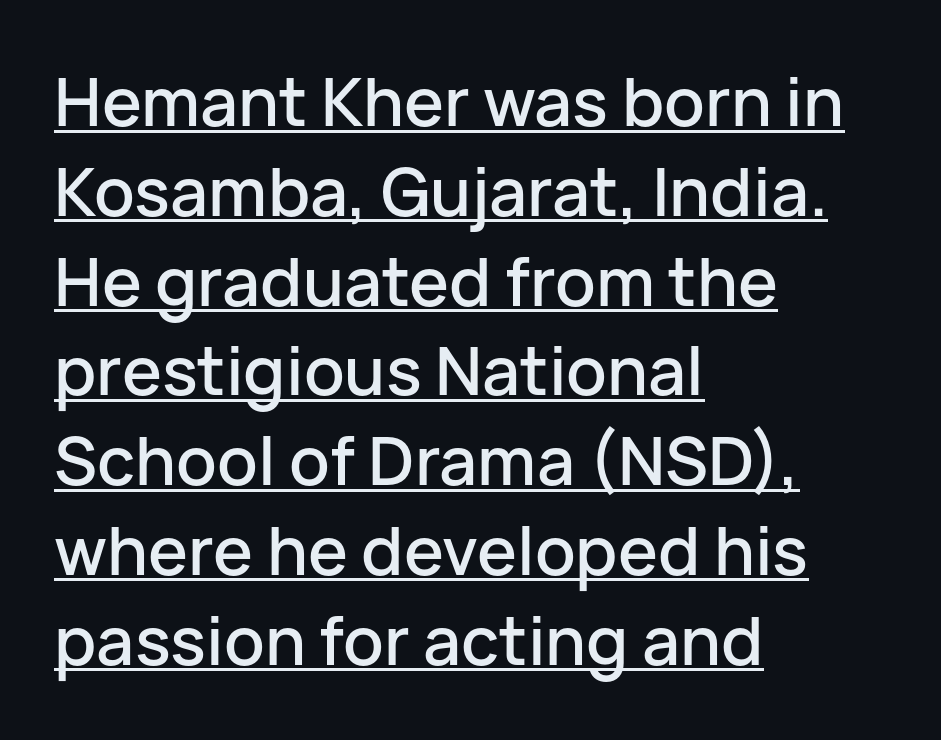
Q: Is the text italic (slanted)? A: No, it is upright.
Q: Is the typeface a serif or a sans-serif typeface? A: Sans-serif.
Q: Is the text underlined? A: Yes.
Q: How is the paragraph aligned? A: Left-aligned.
Q: Is the spacing between letters normal or unusually wide? A: Normal.
Q: Is the spacing between lines tight, normal or loose? A: Normal.
Q: Width (condensed, normal, or wide)? A: Normal.
Q: Stroke contrast? A: Low.
Q: x-height? A: Medium.
Q: Monospaced? A: No.
